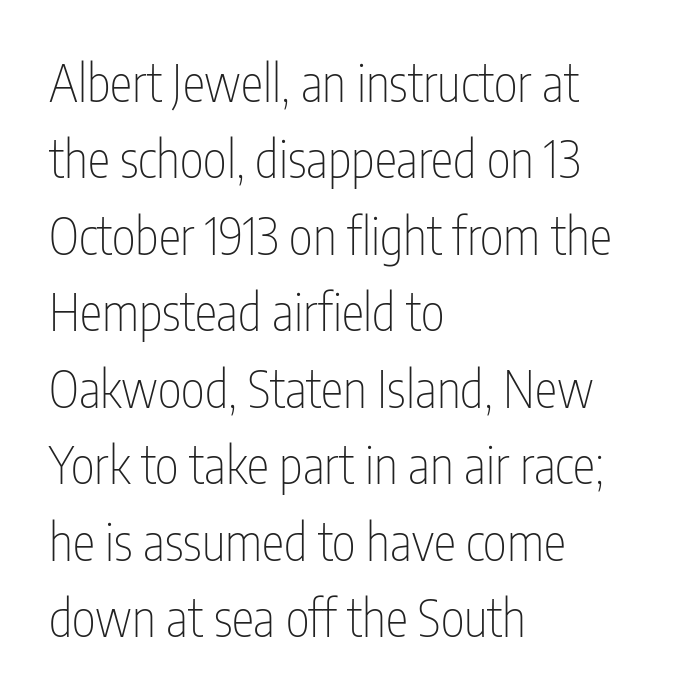
Layout note: lines flush left. Between one letter and the next there's only the usual sliver of space. The line-height multiplier appears to be the usual default. These lines were composed using upright roman letters.
